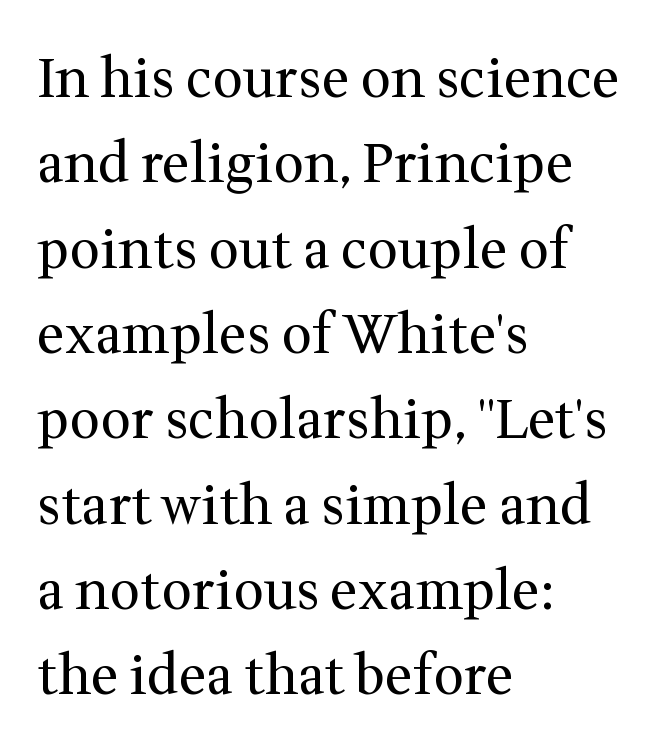
Q: Is the text bold? A: No.
Q: Is the text italic (slanted)? A: No, it is upright.
Q: Is the typeface a serif or a sans-serif typeface? A: Serif.
Q: Is the text underlined? A: No.
Q: How is the paragraph aligned? A: Left-aligned.
Q: Is the spacing between letters normal or unusually wide? A: Normal.
Q: Is the spacing between lines tight, normal or loose? A: Normal.
Q: Width (condensed, normal, or wide)? A: Normal.
Q: Stroke contrast? A: Medium.
Q: x-height? A: Medium.
Q: Monospaced? A: No.
